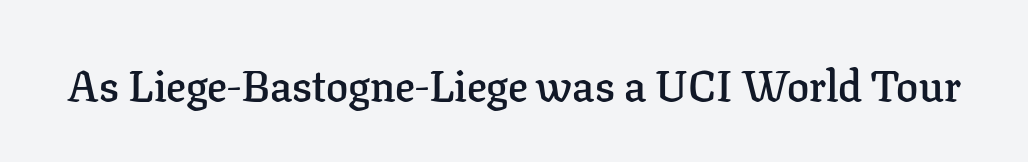
{"serif": "yes", "italic": "no", "bold": "semi", "weight": "semibold", "width": "normal", "stroke_contrast": "low", "x_height": "medium", "monospaced": "no", "underline": "no", "letter_spacing": "normal", "letter_spacing_em": 0.0, "glyph_px": 44}
